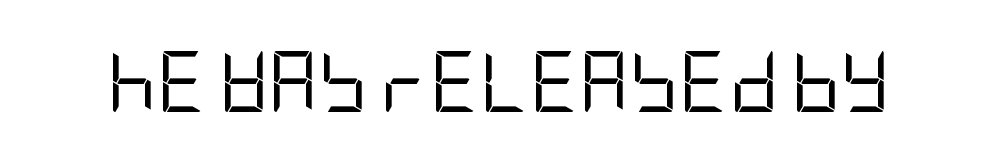
{"serif": "no", "italic": "no", "bold": "no", "weight": "regular", "width": "condensed", "stroke_contrast": "low", "x_height": "large", "underline": "no", "letter_spacing": "normal", "letter_spacing_em": 0.0, "glyph_px": 61}
